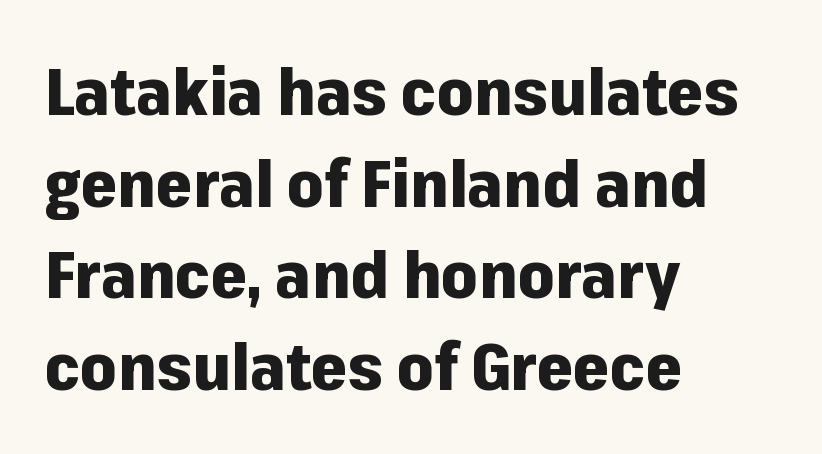
Q: Is the text bold? A: Yes.
Q: Is the text italic (slanted)? A: No, it is upright.
Q: Is the typeface a serif or a sans-serif typeface? A: Sans-serif.
Q: Is the text underlined? A: No.
Q: How is the paragraph aligned? A: Left-aligned.
Q: Is the spacing between letters normal or unusually wide? A: Normal.
Q: Is the spacing between lines tight, normal or loose? A: Normal.
Q: Width (condensed, normal, or wide)? A: Normal.
Q: Stroke contrast? A: Low.
Q: x-height? A: Medium.
Q: Monospaced? A: No.
